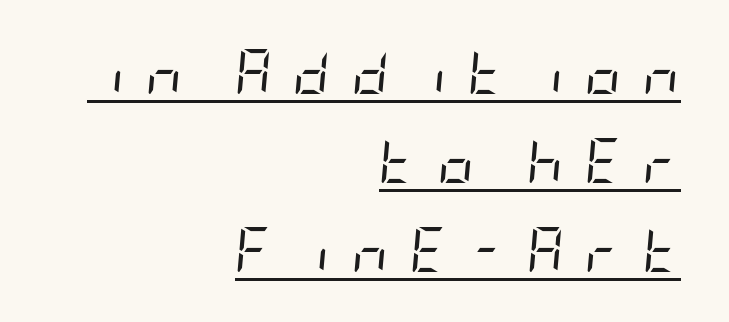
{"italic": "yes", "lean": "right", "slant_degrees": 5, "bold": "no", "weight": "regular", "width": "condensed", "stroke_contrast": "low", "x_height": "large", "underline": "yes", "align": "right", "line_spacing": "loose", "line_spacing_ratio": 1.98, "letter_spacing": "wide", "letter_spacing_em": 0.48, "glyph_px": 45}
